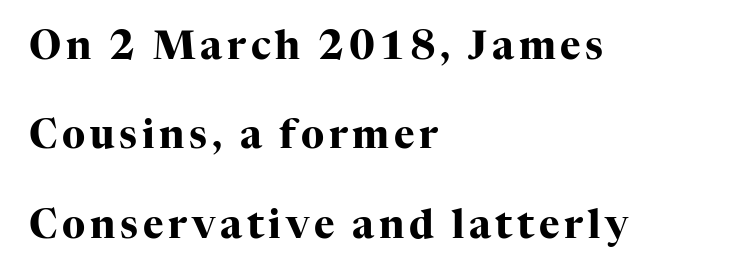
Q: Is the text bold? A: Yes.
Q: Is the text italic (slanted)? A: No, it is upright.
Q: Is the typeface a serif or a sans-serif typeface? A: Serif.
Q: Is the text underlined? A: No.
Q: How is the paragraph aligned? A: Left-aligned.
Q: Is the spacing between lines tight, normal or loose? A: Loose.
Q: Width (condensed, normal, or wide)? A: Normal.
Q: Stroke contrast? A: High.
Q: x-height? A: Medium.
Q: Monospaced? A: No.
